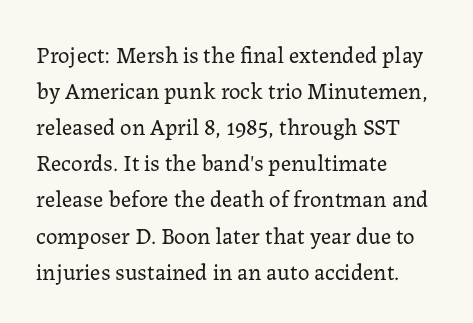
Nothing unusual about the tracking: characters are spaced as the font intends. The typesetter chose a ragged-right arrangement here. Vertical strokes here are truly vertical. In terms of leading, this rendering sits right in the middle.
